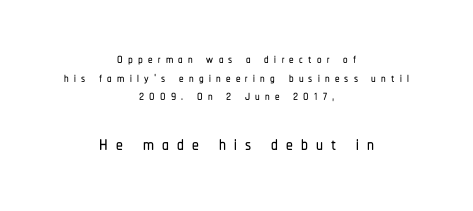
Character size in the trailing block exceeds that of the leading block. If you drew a line through each stem, it would be perfectly vertical. The lines are quadded center. Rule under the text: the space is simply empty. Characters follow at a spacing far wider than the type designer built in. The vertical gap from one line to the next is small.
